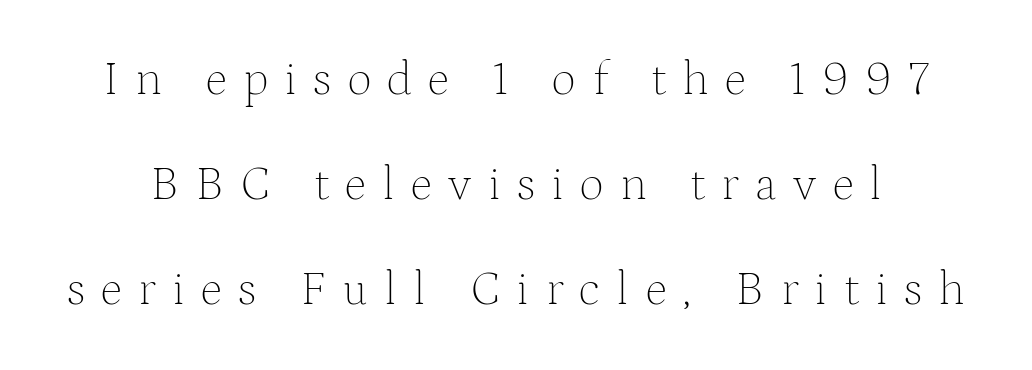
{"serif": "yes", "italic": "no", "bold": "no", "weight": "thin", "width": "normal", "stroke_contrast": "medium", "x_height": "medium", "monospaced": "no", "underline": "no", "line_spacing": "loose", "line_spacing_ratio": 2.19, "letter_spacing": "wide", "letter_spacing_em": 0.34, "glyph_px": 48}
